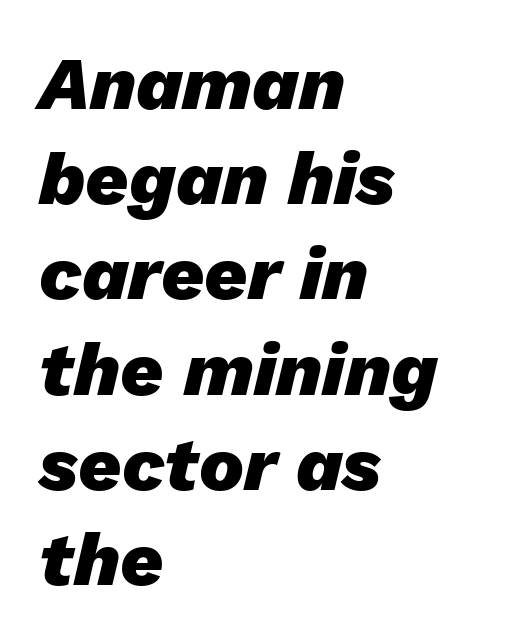
{"italic": "yes", "lean": "right", "slant_degrees": 13, "bold": "yes", "weight": "heavy", "width": "normal", "stroke_contrast": "low", "x_height": "medium", "monospaced": "no", "underline": "no", "align": "left", "line_spacing": "normal", "line_spacing_ratio": 1.27, "letter_spacing": "normal", "letter_spacing_em": 0.0, "glyph_px": 75}
